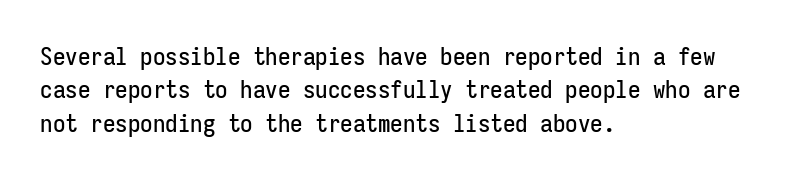
{"italic": "no", "underline": "no", "align": "left", "line_spacing": "normal", "line_spacing_ratio": 1.34, "letter_spacing": "normal", "letter_spacing_em": 0.0, "glyph_px": 25}
